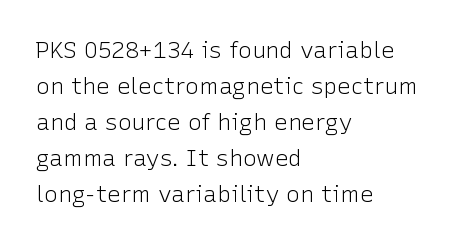
Nothing unusual about the tracking: characters are spaced as the font intends. The typesetter chose a ragged-right arrangement here. Vertical strokes here are truly vertical. In terms of leading, this rendering sits right in the middle.
